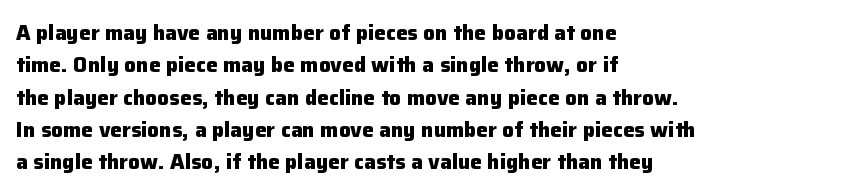
{"italic": "no", "bold": "yes", "underline": "no", "align": "left", "line_spacing": "normal", "line_spacing_ratio": 1.54, "letter_spacing": "normal", "letter_spacing_em": 0.0, "glyph_px": 21}
